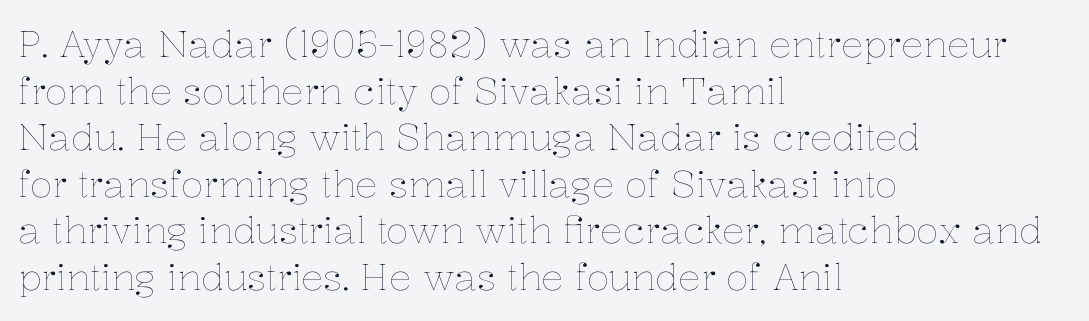
This sample has the flowing, uneven cadence of proportional lettering. This block has exactly the height ordinary leading produces. Check under the words: just untouched page. Notice how the stems are strictly vertical — no italics here.
